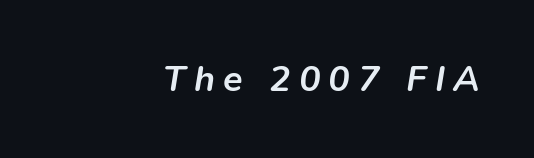
You can tell it's italic because the verticals aren't actually vertical. Characters follow at a spacing far wider than the type designer built in. Type without underlining. Short and long lines alike share a common ending point at right. Note the varied advance widths — an 'i' is clearly narrower than an 'm'.
